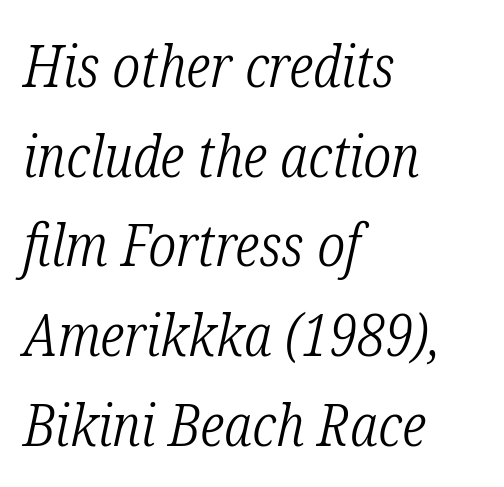
The image shows 59 px light, condensed serif type, italic (leaning right); set left-aligned, normal line spacing (1.52x), normal letter spacing, not underlined; low stroke contrast and a medium x-height.
